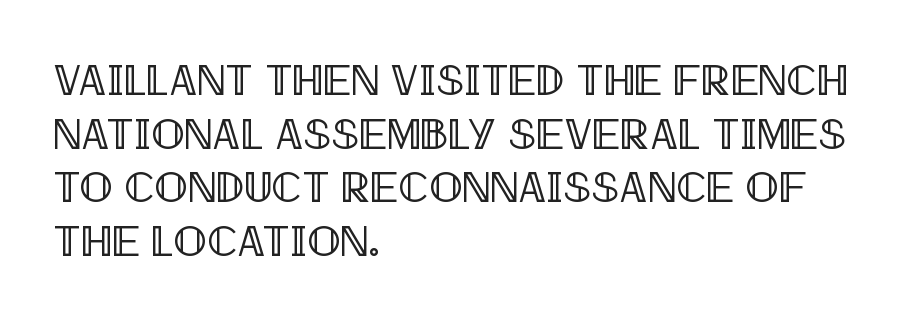
{"italic": "no", "width": "condensed", "x_height": "large", "monospaced": "no", "underline": "no", "align": "left", "line_spacing_ratio": 1.22, "letter_spacing": "normal", "letter_spacing_em": 0.0, "glyph_px": 44}
